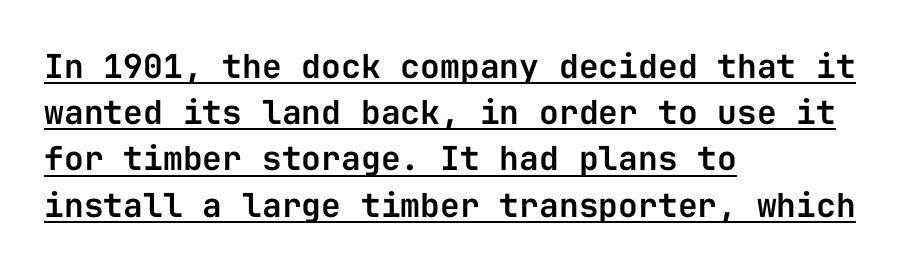
The rendering keeps characters at their native spacing. Successive baselines arrive at the customary interval. Horizontally, the lines are justified to the leading edge only. No feet cap the strokes, marking this as sans-serif type.
